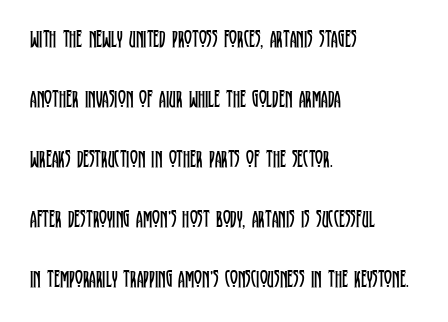
{"italic": "no", "bold": "no", "underline": "no", "align": "left", "line_spacing": "loose", "line_spacing_ratio": 2.5, "letter_spacing": "normal", "letter_spacing_em": 0.0, "glyph_px": 24}
